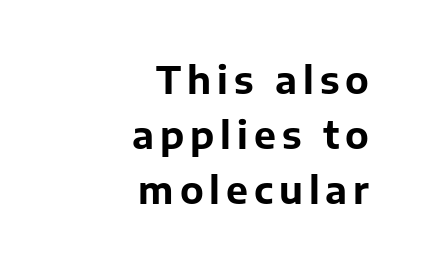
The image shows 37 px bold sans-serif type, upright; set right-aligned, normal line spacing (1.49x), not underlined; low stroke contrast and a medium x-height.
